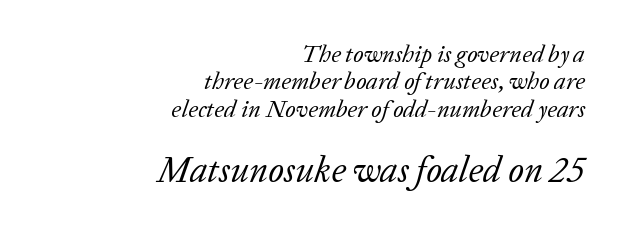
Q: Is the text bold? A: No.
Q: Is the text italic (slanted)? A: Yes, it leans right by about 20 degrees.
Q: Is the typeface a serif or a sans-serif typeface? A: Serif.
Q: Is the text underlined? A: No.
Q: How is the paragraph aligned? A: Right-aligned.
Q: Is the spacing between letters normal or unusually wide? A: Normal.
Q: Is the spacing between lines tight, normal or loose? A: Tight.
Q: Which block of text is set in a larger size, the first (top) or the second (bottom)? A: The second (bottom) one.
Q: Width (condensed, normal, or wide)? A: Normal.
Q: Stroke contrast? A: Low.
Q: x-height? A: Medium.
Q: Monospaced? A: No.
